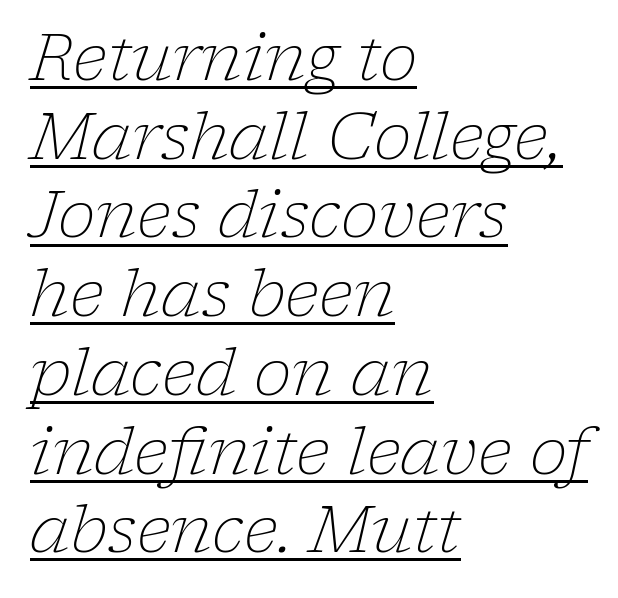
Q: Is the text bold? A: No.
Q: Is the text italic (slanted)? A: Yes, it leans right by about 17 degrees.
Q: Is the typeface a serif or a sans-serif typeface? A: Serif.
Q: Is the text underlined? A: Yes.
Q: How is the paragraph aligned? A: Left-aligned.
Q: Is the spacing between letters normal or unusually wide? A: Normal.
Q: Width (condensed, normal, or wide)? A: Normal.
Q: Stroke contrast? A: Low.
Q: x-height? A: Medium.
Q: Monospaced? A: No.
